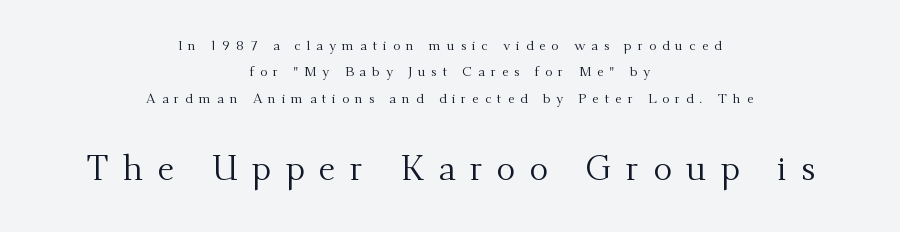
Q: Is the text bold? A: No.
Q: Is the text italic (slanted)? A: No, it is upright.
Q: Is the typeface a serif or a sans-serif typeface? A: Serif.
Q: Is the text underlined? A: No.
Q: How is the paragraph aligned? A: Centered.
Q: Is the spacing between letters normal or unusually wide? A: Unusually wide.
Q: Which block of text is set in a larger size, the first (top) or the second (bottom)? A: The second (bottom) one.
Q: Width (condensed, normal, or wide)? A: Normal.
Q: Stroke contrast? A: Medium.
Q: x-height? A: Small.
Q: Monospaced? A: No.
